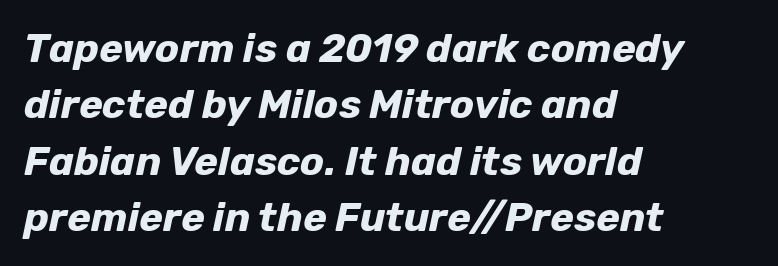
The image shows 40 px bold type, italic (leaning right); set left-aligned, normal line spacing (1.41x), normal letter spacing, not underlined; low stroke contrast and a medium x-height.
